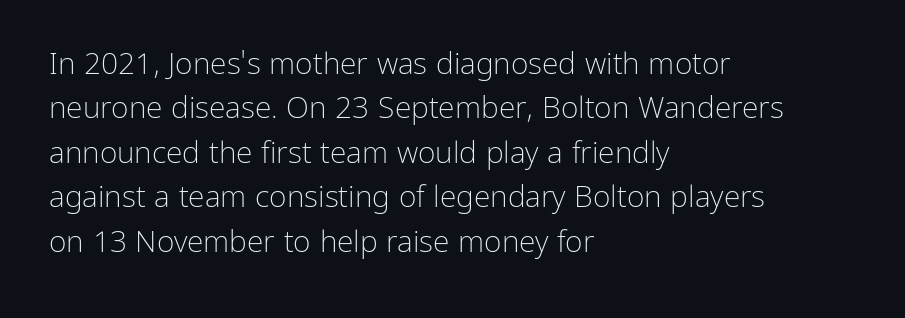
Check where the strokes stop: nothing finishes them off — pure sans. The rag falls on the right side of this text block. Posture: straight, roman, zero tilt. Bold? No — there's no thickening of the strokes. Each letter keeps its own natural width here, so spacing adapts to shape.
